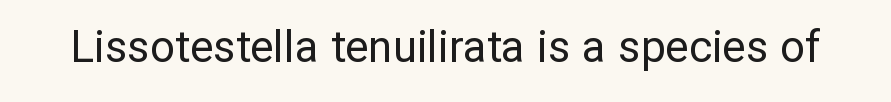
The image shows 44 px regular-weight sans-serif type, upright; set normal letter spacing, not underlined; low stroke contrast and a medium x-height.
